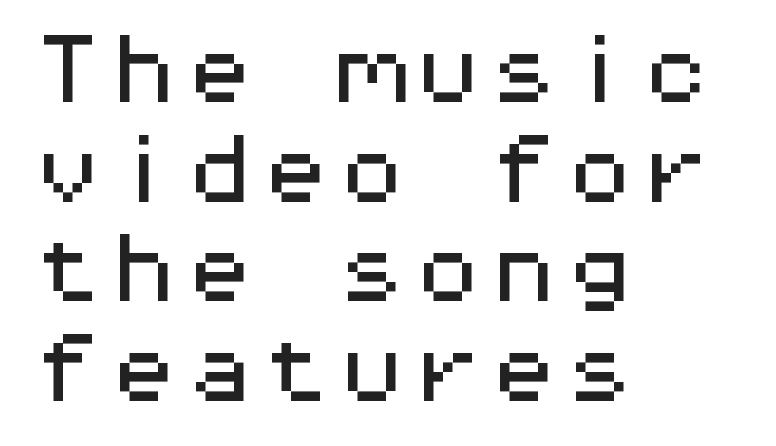
To sum up the face: it is a sans, with no serifs. This sample has the even, mechanical cadence of fixed-width lettering. It's the straight-up-and-down kind of type. Check under the words: just untouched page. The letterforms sit shoulder to shoulder at normal distance. In terms of leading, this rendering sits right in the middle.
